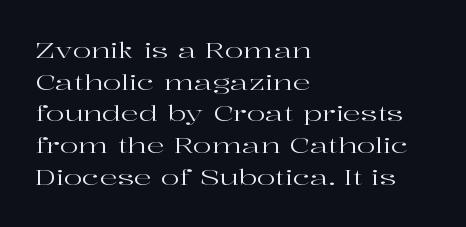
{"italic": "no", "bold": "no", "underline": "no", "align": "left", "line_spacing": "normal", "line_spacing_ratio": 1.44, "letter_spacing": "normal", "letter_spacing_em": 0.0, "glyph_px": 22}
